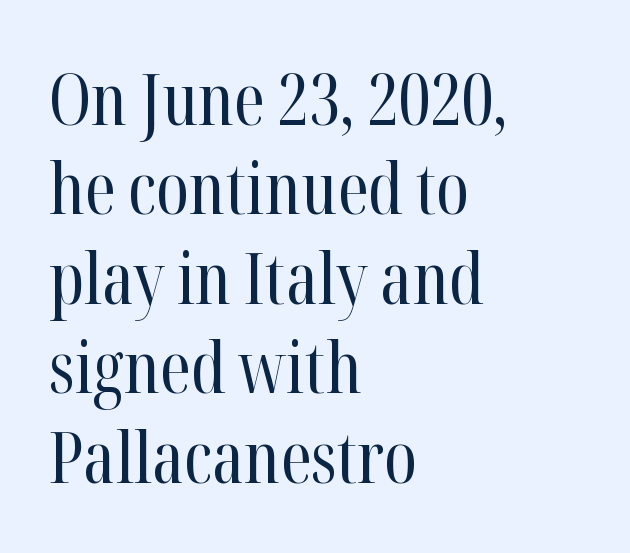
The image shows 71 px regular-weight, condensed serif type, upright; set left-aligned, normal line spacing (1.26x), normal letter spacing, not underlined; high stroke contrast and a medium x-height.
